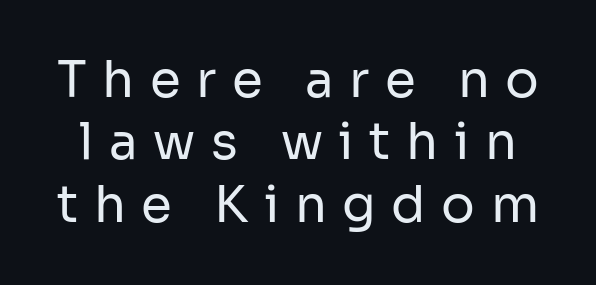
Underline: absent. Here the designer chose a conventional face with non-uniform glyph widths. Students, observe: this is what conventionally led text looks like. The letters stand upright; this is a roman face. Is the stroke heavy? The answer is a plain regular-or-lighter. Look at the bottom of the vertical strokes: they stop flat, with no serifs.
